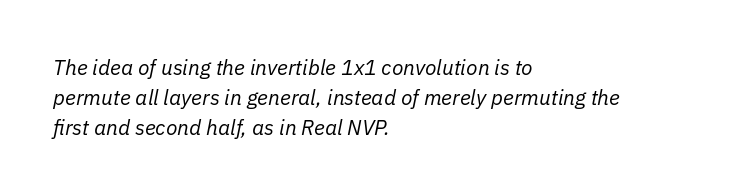
The image shows 21 px text type, italic (leaning right); set left-aligned, normal line spacing (1.42x), normal letter spacing, not underlined.
